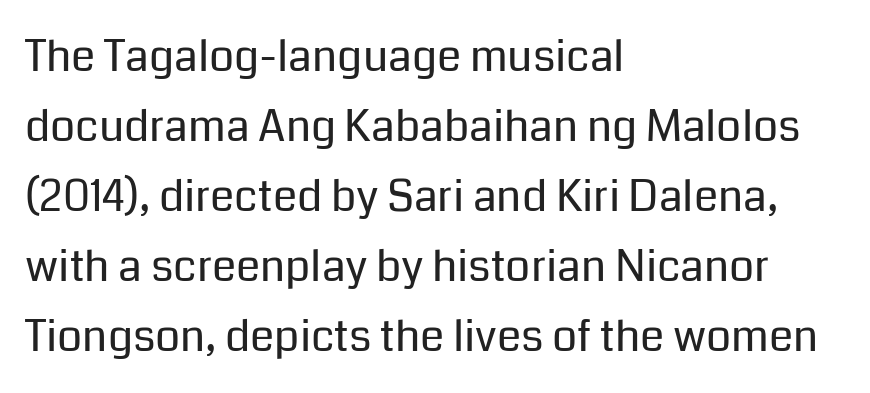
These lines are rendered in a variable-pitch font. This sample is left-justified, so line endings fall wherever the words run out. It's the straight-up-and-down kind of type. The zone under the glyphs is completely vacant. You could call the tracking neutral — neither tight nor loose. Compared with a typical body face, this is equally light or lighter still.
